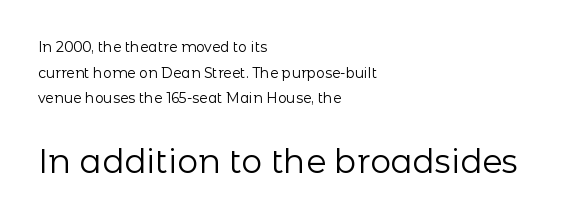
{"serif": "no", "italic": "no", "bold": "no", "weight": "regular", "width": "normal", "stroke_contrast": "low", "x_height": "medium", "monospaced": "no", "underline": "no", "align": "left", "line_spacing_ratio": 1.83, "letter_spacing": "normal", "letter_spacing_em": 0.0, "larger_block": "second", "size_ratio": 2.36, "glyph_px": 33}
